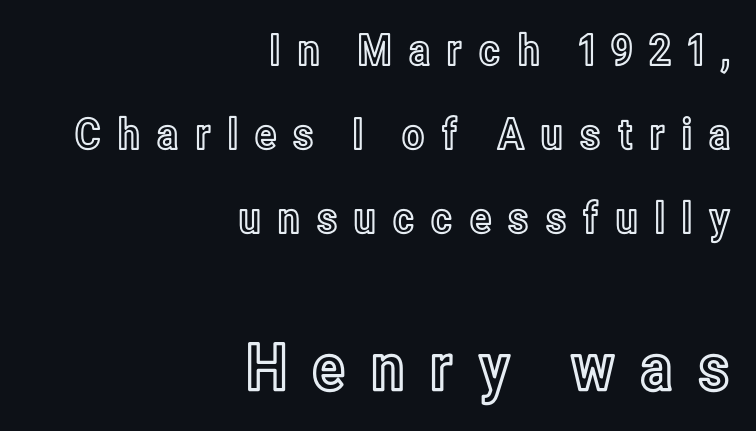
Scale increases going downward across the two blocks. Line spacing here is loose. Tall strokes in this sample are plumb rather than angled. Visually the block forms a straight wall on the right and a jagged coastline on the left.
